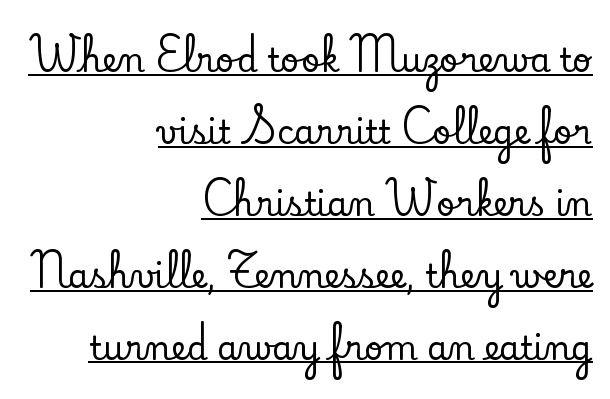
Q: Is the text italic (slanted)? A: No, it is upright.
Q: Is the typeface a serif or a sans-serif typeface? A: Serif.
Q: Is the text underlined? A: Yes.
Q: How is the paragraph aligned? A: Right-aligned.
Q: Is the spacing between letters normal or unusually wide? A: Normal.
Q: Is the spacing between lines tight, normal or loose? A: Loose.
Q: Width (condensed, normal, or wide)? A: Normal.
Q: Stroke contrast? A: Low.
Q: x-height? A: Small.
Q: Monospaced? A: No.
